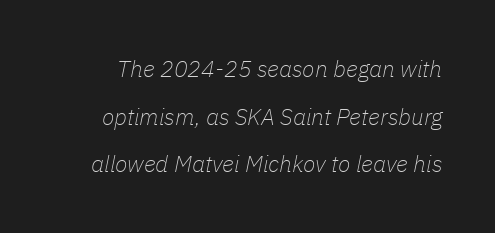
The image shows 23 px text type, italic (leaning right); set loose line spacing (2.07x), normal letter spacing, not underlined.
